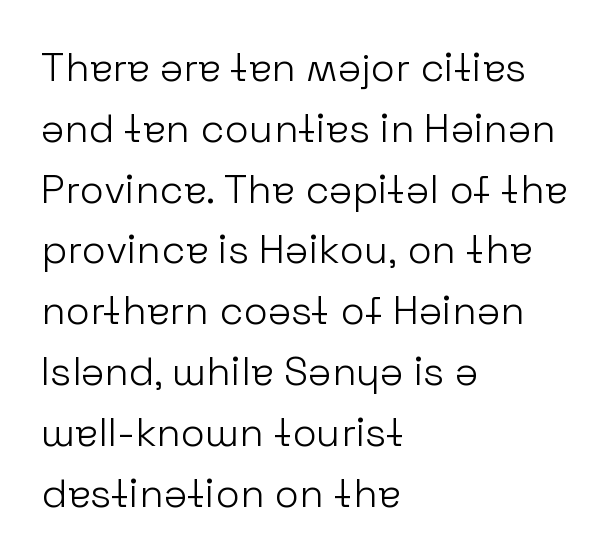
{"serif": "no", "italic": "no", "bold": "no", "weight": "light", "width": "normal", "stroke_contrast": "low", "x_height": "medium", "monospaced": "no", "underline": "no", "align": "left", "line_spacing": "normal", "line_spacing_ratio": 1.52, "letter_spacing": "normal", "letter_spacing_em": 0.0, "glyph_px": 40}
